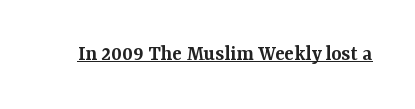
Q: Is the text bold? A: Semi-bold.
Q: Is the text italic (slanted)? A: No, it is upright.
Q: Is the text underlined? A: Yes.
Q: Is the spacing between letters normal or unusually wide? A: Normal.
